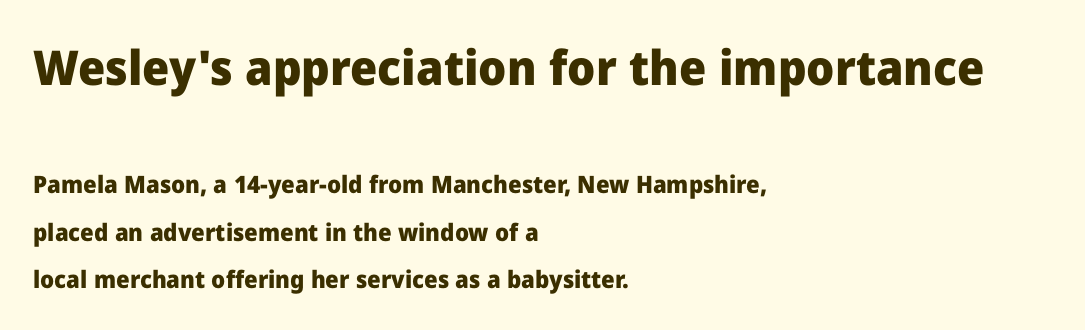
{"serif": "no", "italic": "no", "bold": "yes", "weight": "heavy", "width": "normal", "stroke_contrast": "low", "x_height": "medium", "monospaced": "no", "underline": "no", "align": "left", "line_spacing": "loose", "line_spacing_ratio": 1.99, "letter_spacing": "normal", "letter_spacing_em": 0.0, "larger_block": "first", "size_ratio": 2.0, "glyph_px": 48}
